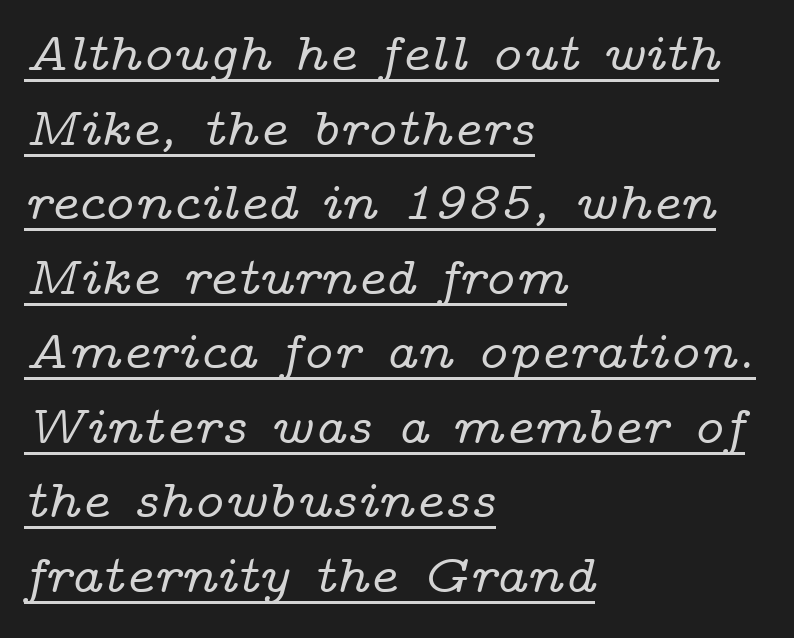
{"serif": "yes", "italic": "yes", "lean": "right", "slant_degrees": 14, "width": "wide", "stroke_contrast": "low", "x_height": "medium", "monospaced": "no", "underline": "yes", "align": "left", "line_spacing": "normal", "line_spacing_ratio": 1.38, "letter_spacing": "normal", "letter_spacing_em": 0.0, "glyph_px": 54}
